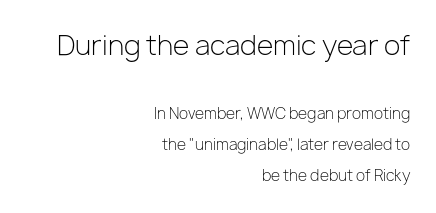
Q: Is the text bold? A: No.
Q: Is the text italic (slanted)? A: No, it is upright.
Q: Is the text underlined? A: No.
Q: How is the paragraph aligned? A: Right-aligned.
Q: Is the spacing between letters normal or unusually wide? A: Normal.
Q: Is the spacing between lines tight, normal or loose? A: Loose.
Q: Which block of text is set in a larger size, the first (top) or the second (bottom)? A: The first (top) one.
